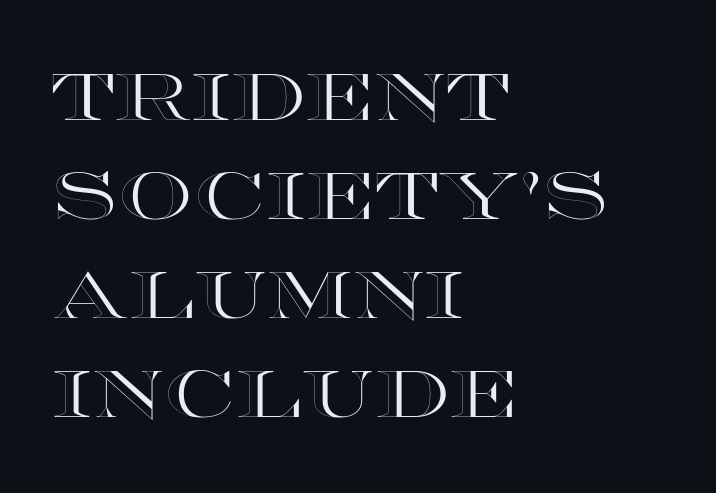
Q: Is the text italic (slanted)? A: No, it is upright.
Q: Is the text underlined? A: No.
Q: How is the paragraph aligned? A: Left-aligned.
Q: Is the spacing between letters normal or unusually wide? A: Normal.
Q: Is the spacing between lines tight, normal or loose? A: Normal.
Q: Width (condensed, normal, or wide)? A: Wide.
Q: x-height? A: Large.
Q: Monospaced? A: No.
